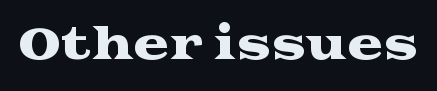
Style check: upright. You could call the tracking neutral — neither tight nor loose. Looks like regular typesetting: each glyph gets only the width it needs. Are there feet on the stems? There are — it's a serif. Honestly, there is no underline to notice here at all.
